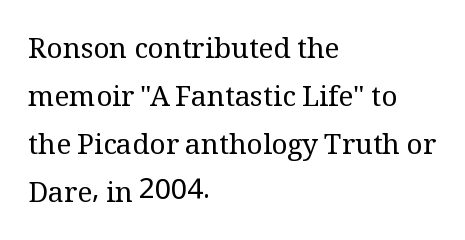
The ragged edge is on the right, which tells us the setting is flush left. Letters rest on an invisible, unmarked baseline. This sample has the flowing, uneven cadence of proportional lettering. The axis of the letterforms is exactly vertical. Weight: regular or lighter. The typeface chosen for these lines features serifs.
